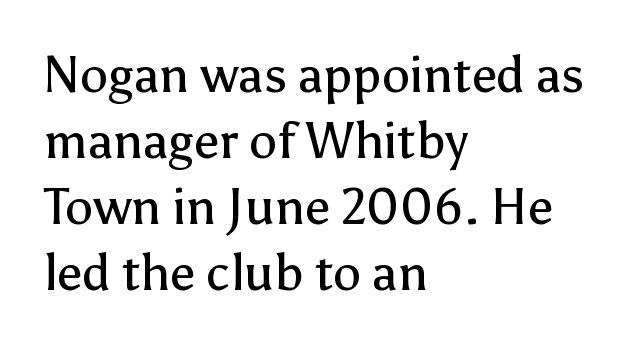
Horizontal alignment here is leftward, the default for most running prose. The strip under each line holds only bare page. Letterform terminals end flat and unadorned throughout the passage. The rendering uses natural spacing where letterforms have individual widths. What's the leading like? Ordinary, nothing unusual.
